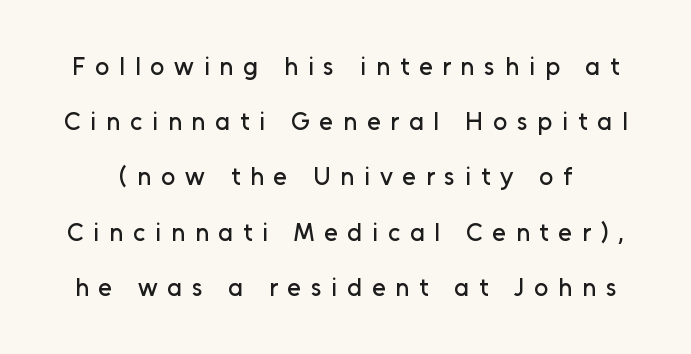
{"italic": "no", "underline": "no", "line_spacing": "loose", "line_spacing_ratio": 2.21, "letter_spacing": "wide", "letter_spacing_em": 0.39, "glyph_px": 25}
